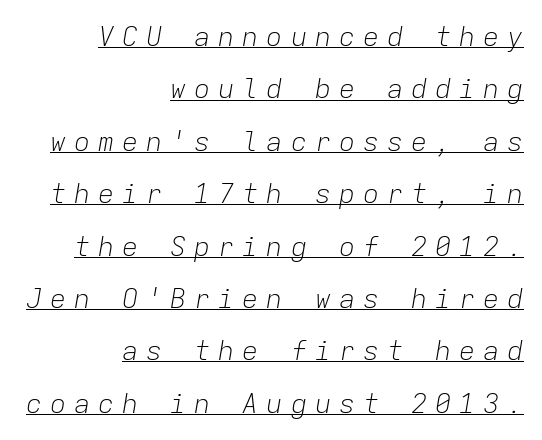
The image shows 27 px text type, italic (leaning right); set right-aligned, loose line spacing (1.94x), unusually wide letter spacing (+0.29 em), underlined.
